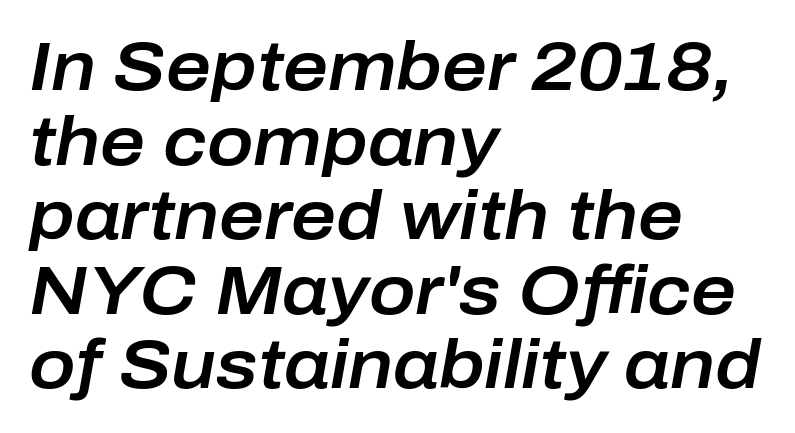
{"italic": "yes", "lean": "right", "slant_degrees": 10, "width": "normal", "stroke_contrast": "low", "x_height": "medium", "monospaced": "no", "underline": "no", "align": "left", "line_spacing": "tight", "line_spacing_ratio": 1.08, "letter_spacing": "normal", "letter_spacing_em": 0.0, "glyph_px": 69}
